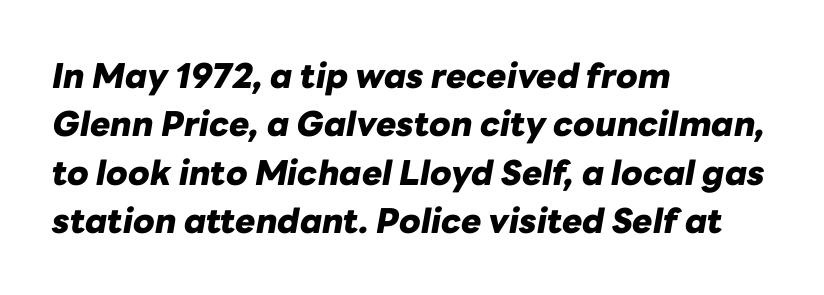
{"italic": "yes", "lean": "right", "slant_degrees": 10, "bold": "yes", "weight": "heavy", "width": "normal", "stroke_contrast": "low", "x_height": "medium", "monospaced": "no", "underline": "no", "align": "left", "line_spacing": "normal", "line_spacing_ratio": 1.42, "letter_spacing": "normal", "letter_spacing_em": 0.0, "glyph_px": 34}
